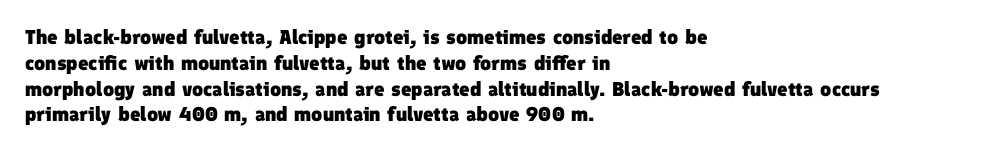
Q: Is the text bold? A: Yes.
Q: Is the text underlined? A: No.
Q: How is the paragraph aligned? A: Left-aligned.
Q: Is the spacing between letters normal or unusually wide? A: Normal.
Q: Is the spacing between lines tight, normal or loose? A: Normal.
